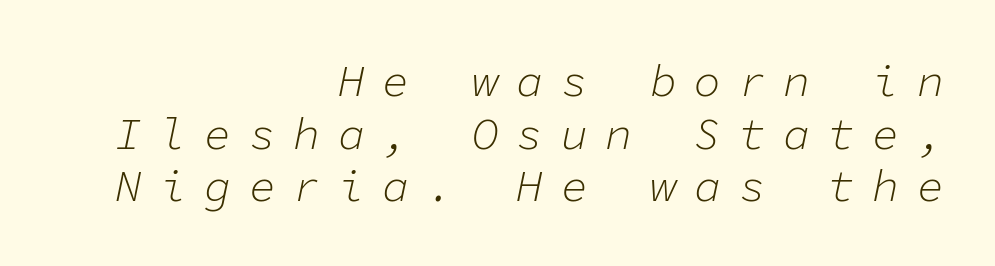
Q: Is the text bold? A: No.
Q: Is the text italic (slanted)? A: Yes, it leans right by about 11 degrees.
Q: Is the text underlined? A: No.
Q: How is the paragraph aligned? A: Right-aligned.
Q: Is the spacing between letters normal or unusually wide? A: Unusually wide.
Q: Width (condensed, normal, or wide)? A: Normal.
Q: Stroke contrast? A: Low.
Q: x-height? A: Medium.
Q: Monospaced? A: Yes.
